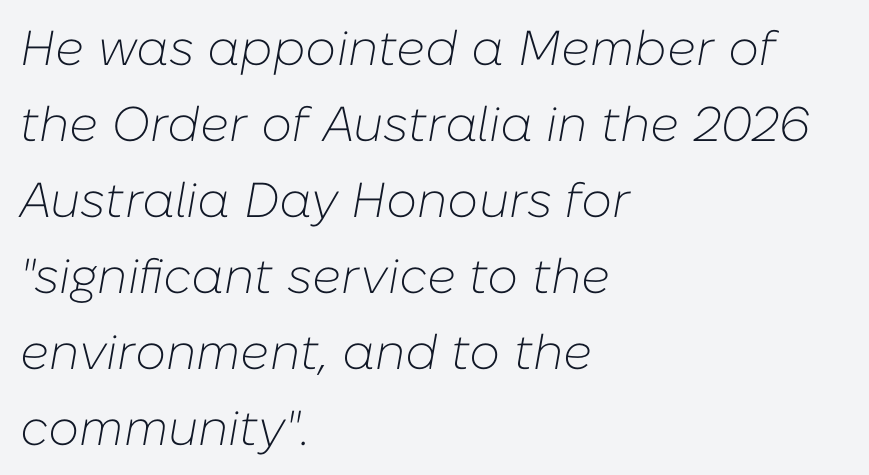
The image shows 49 px light type, italic (leaning right); set left-aligned, normal line spacing (1.55x), normal letter spacing, not underlined; low stroke contrast and a medium x-height.
